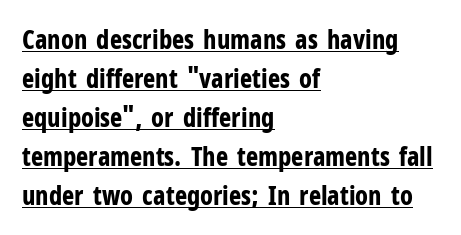
The image shows 26 px bold type, upright; set left-aligned, normal line spacing (1.5x), normal letter spacing, underlined.
